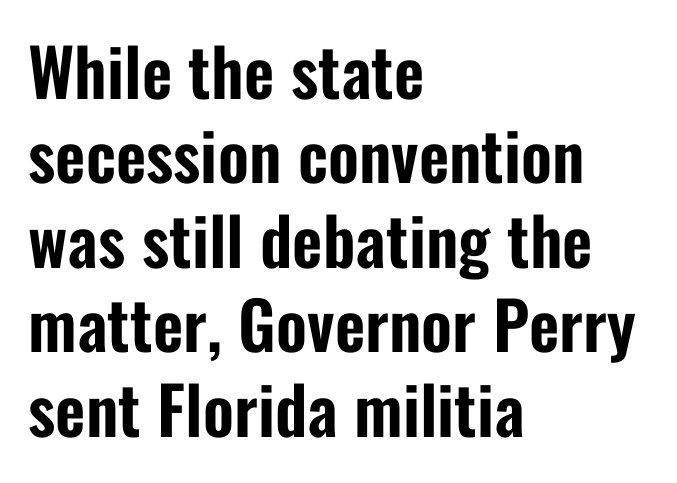
{"serif": "no", "italic": "no", "width": "condensed", "stroke_contrast": "low", "x_height": "medium", "monospaced": "no", "underline": "no", "align": "left", "line_spacing": "normal", "line_spacing_ratio": 1.28, "letter_spacing": "normal", "letter_spacing_em": 0.0, "glyph_px": 66}
